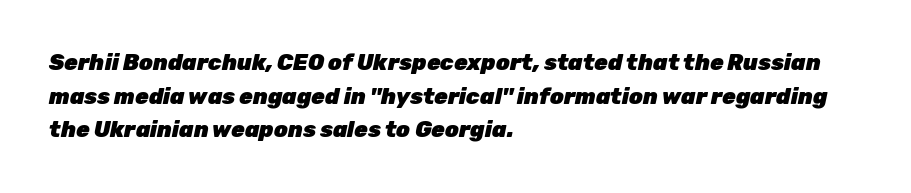
{"italic": "yes", "lean": "right", "slant_degrees": 12, "bold": "yes", "underline": "no", "align": "left", "line_spacing": "normal", "line_spacing_ratio": 1.53, "letter_spacing": "normal", "letter_spacing_em": 0.0, "glyph_px": 22}
